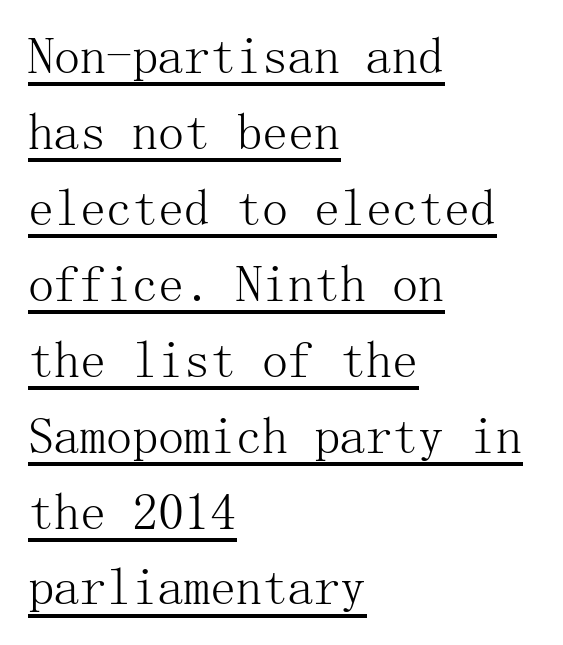
Q: Is the text bold? A: No.
Q: Is the text italic (slanted)? A: No, it is upright.
Q: Is the typeface a serif or a sans-serif typeface? A: Serif.
Q: Is the text underlined? A: Yes.
Q: How is the paragraph aligned? A: Left-aligned.
Q: Is the spacing between letters normal or unusually wide? A: Normal.
Q: Is the spacing between lines tight, normal or loose? A: Normal.
Q: Width (condensed, normal, or wide)? A: Normal.
Q: Stroke contrast? A: Medium.
Q: x-height? A: Medium.
